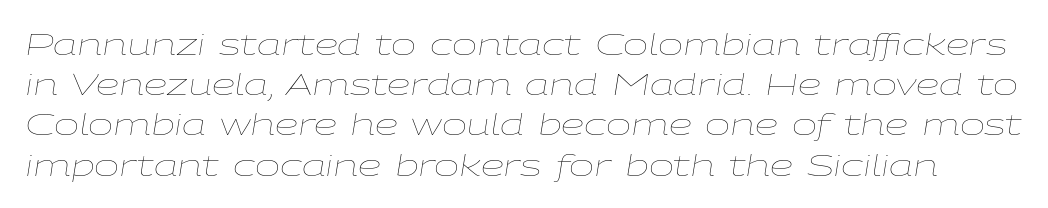
{"italic": "yes", "lean": "right", "slant_degrees": 9, "bold": "no", "weight": "thin", "width": "wide", "stroke_contrast": "low", "x_height": "medium", "monospaced": "no", "underline": "no", "line_spacing": "normal", "line_spacing_ratio": 1.34, "letter_spacing": "normal", "letter_spacing_em": 0.0, "glyph_px": 30}
